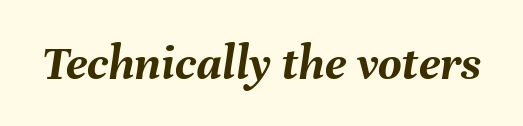
Q: Is the text bold? A: Yes.
Q: Is the text italic (slanted)? A: Yes, it leans right by about 8 degrees.
Q: Is the text underlined? A: No.
Q: Is the spacing between letters normal or unusually wide? A: Normal.
Q: Width (condensed, normal, or wide)? A: Normal.
Q: Stroke contrast? A: Medium.
Q: x-height? A: Medium.
Q: Monospaced? A: No.
